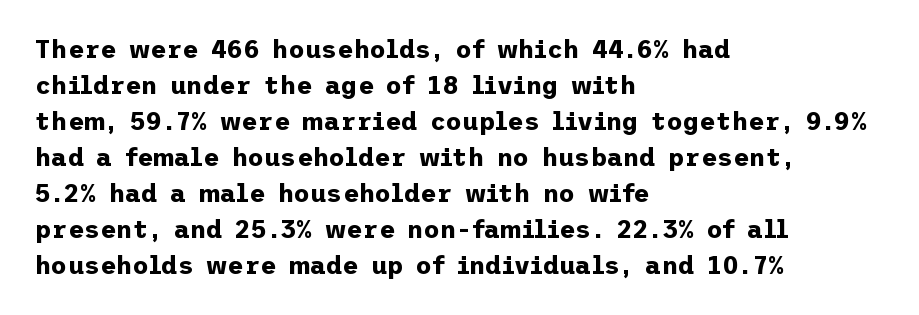
{"italic": "no", "bold": "yes", "underline": "no", "align": "left", "line_spacing": "normal", "line_spacing_ratio": 1.44, "letter_spacing": "normal", "letter_spacing_em": 0.0, "glyph_px": 25}
